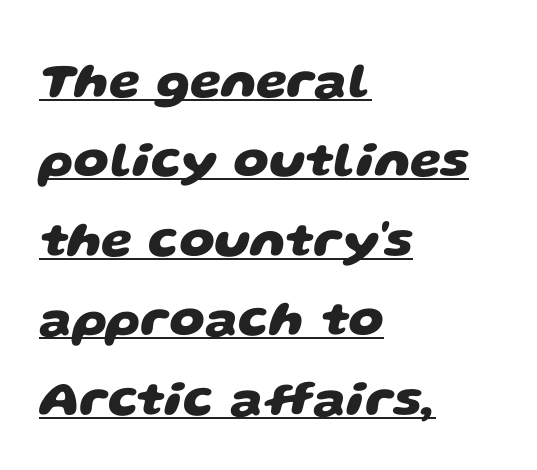
The image shows 50 px heavy, wide sans-serif type; set left-aligned, normal line spacing (1.59x), normal letter spacing, underlined; low stroke contrast and a large x-height.
